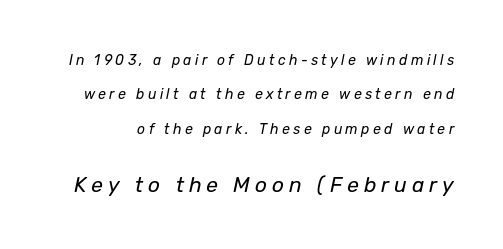
The composition opens small and finishes big. Vertical stems look standard width or narrower in stroke. Nobody drew a line under any word here. Vertical spacing — loose. It's the slanting kind of type.
